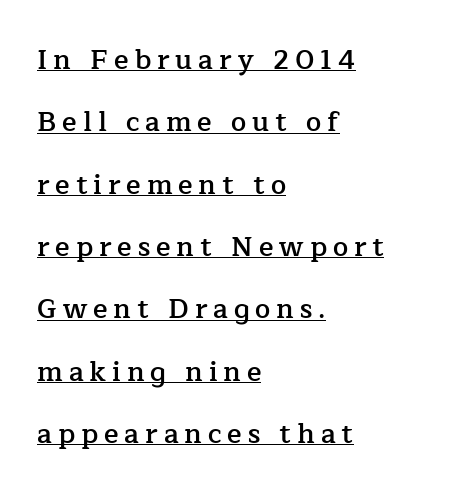
Q: Is the text bold? A: Semi-bold.
Q: Is the text italic (slanted)? A: No, it is upright.
Q: Is the text underlined? A: Yes.
Q: How is the paragraph aligned? A: Left-aligned.
Q: Is the spacing between letters normal or unusually wide? A: Unusually wide.
Q: Is the spacing between lines tight, normal or loose? A: Loose.
